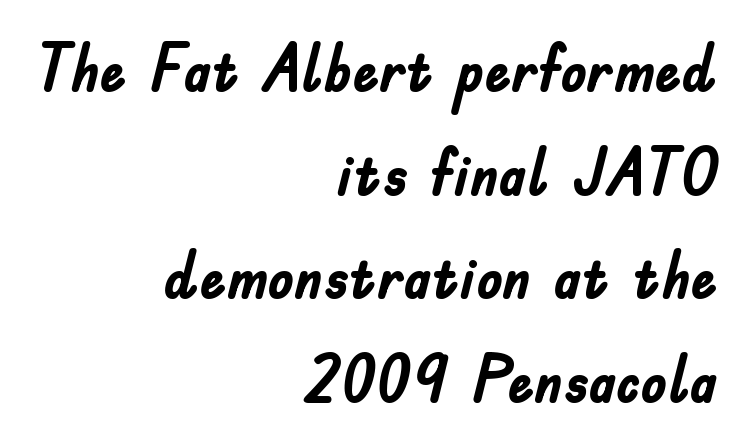
Q: Is the text bold? A: Yes.
Q: Is the text italic (slanted)? A: Yes.
Q: Is the typeface a serif or a sans-serif typeface? A: Sans-serif.
Q: Is the text underlined? A: No.
Q: How is the paragraph aligned? A: Right-aligned.
Q: Is the spacing between letters normal or unusually wide? A: Normal.
Q: Is the spacing between lines tight, normal or loose? A: Normal.
Q: Width (condensed, normal, or wide)? A: Condensed.
Q: Stroke contrast? A: Low.
Q: x-height? A: Small.
Q: Monospaced? A: No.
